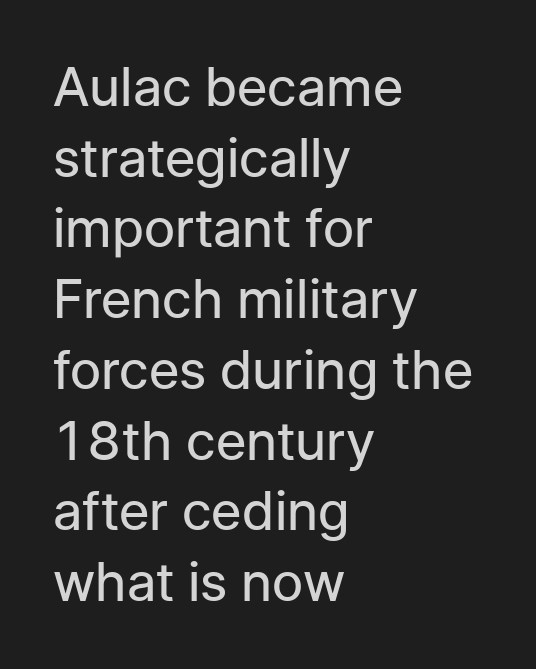
The image shows 54 px regular-weight sans-serif type, upright; set left-aligned, normal line spacing (1.31x), normal letter spacing, not underlined; low stroke contrast and a medium x-height.
